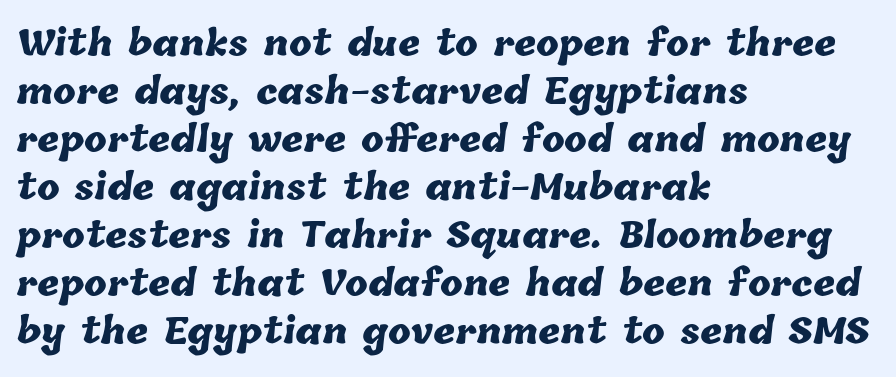
Only glyphs here, with clear space below each row. Note the varied advance widths — an 'i' is clearly narrower than an 'm'. Casual observation: everything's shoved over to the left. If you measured baseline to baseline, you'd find a middling distance. Compared with typical body copy, the letter spacing here is the same. Weight: bold.
